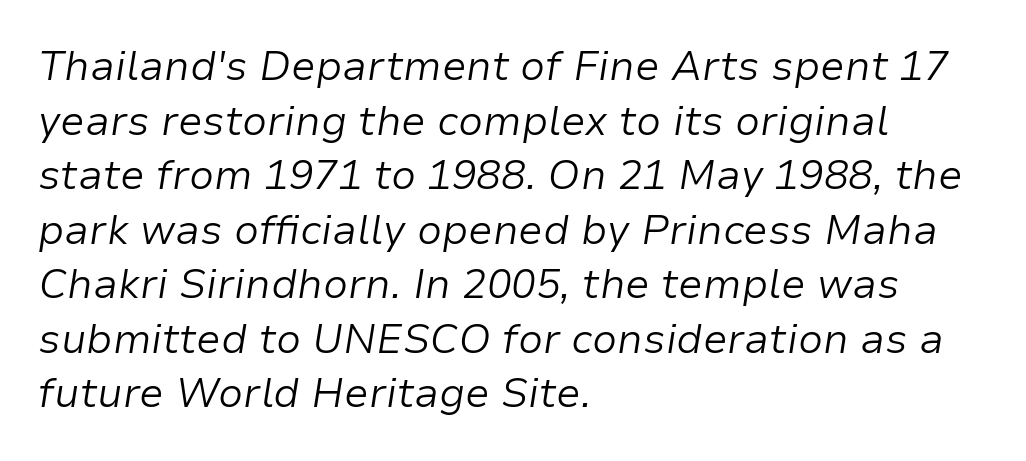
{"italic": "yes", "lean": "right", "slant_degrees": 9, "bold": "no", "weight": "light", "width": "normal", "stroke_contrast": "low", "x_height": "medium", "monospaced": "no", "underline": "no", "align": "left", "line_spacing": "normal", "line_spacing_ratio": 1.33, "letter_spacing": "normal", "letter_spacing_em": 0.0, "glyph_px": 41}
